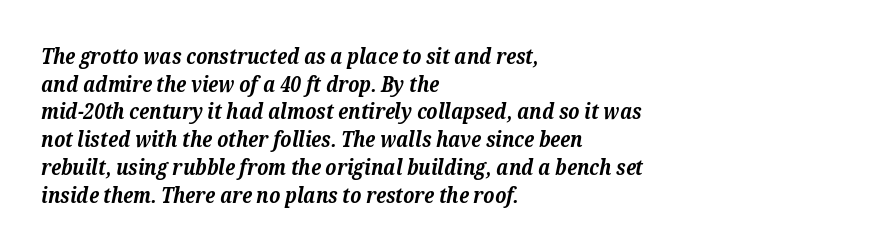
The image shows 21 px bold type, italic (leaning right); set left-aligned, normal line spacing (1.32x), normal letter spacing, not underlined.
